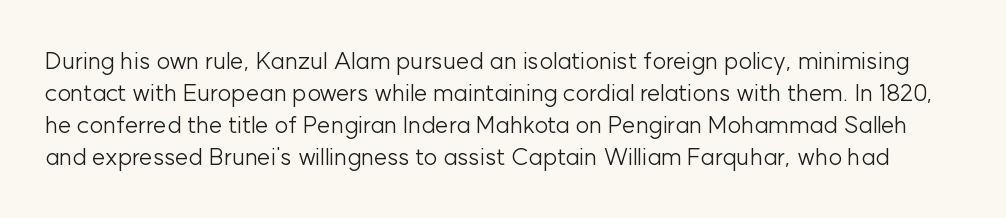
{"italic": "no", "bold": "no", "underline": "no", "line_spacing": "normal", "line_spacing_ratio": 1.34, "letter_spacing": "normal", "letter_spacing_em": 0.0, "glyph_px": 24}
